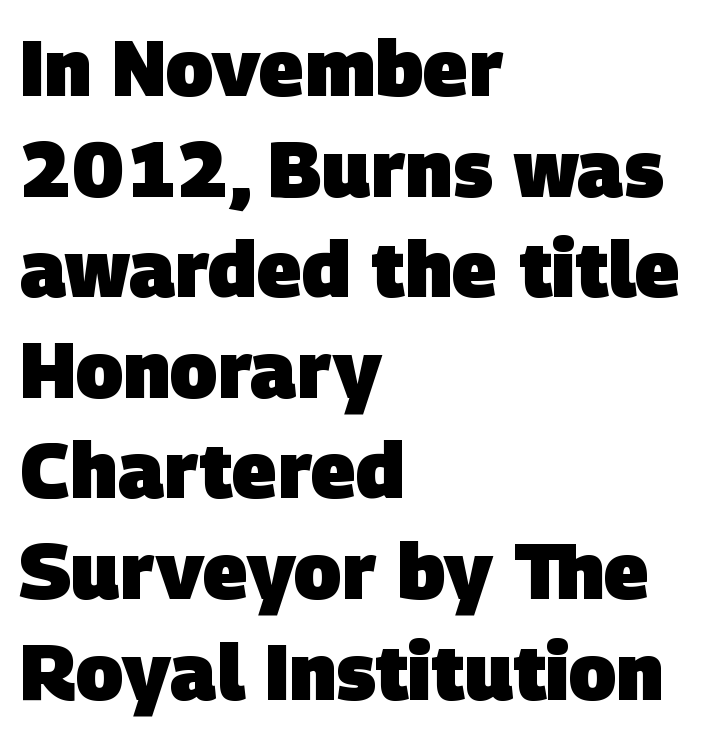
The image shows 78 px heavy sans-serif type; set left-aligned, normal line spacing (1.29x), normal letter spacing, not underlined; low stroke contrast and a large x-height.
